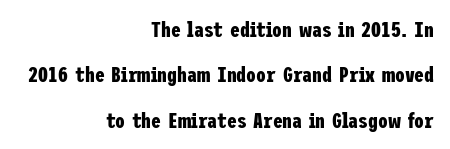
The rendering uses a bold face; every stroke is thick and dark. This rendering uses right alignment, leaving the left contour irregular. You can tell it's not italic because the verticals are truly vertical. Line spacing here is loose. The string is rendered with underlining switched off. Tracking value appears to be zero — textbook default spacing.
